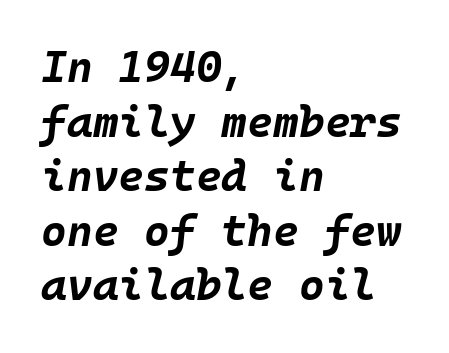
Q: Is the text bold? A: Yes.
Q: Is the text italic (slanted)? A: Yes, it leans right by about 10 degrees.
Q: Is the text underlined? A: No.
Q: How is the paragraph aligned? A: Left-aligned.
Q: Is the spacing between letters normal or unusually wide? A: Normal.
Q: Width (condensed, normal, or wide)? A: Normal.
Q: Stroke contrast? A: Low.
Q: x-height? A: Large.
